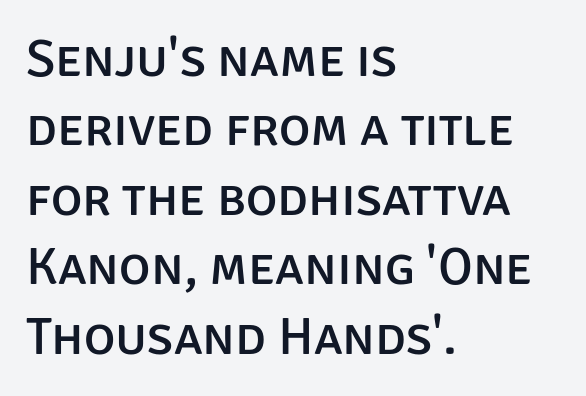
Do the characters align in a grid? No, the font is proportional. Each line starts at the same left margin while the right side varies. The space directly below the letters is spotless. The characters display no serif detailing; their extremities are plain.
